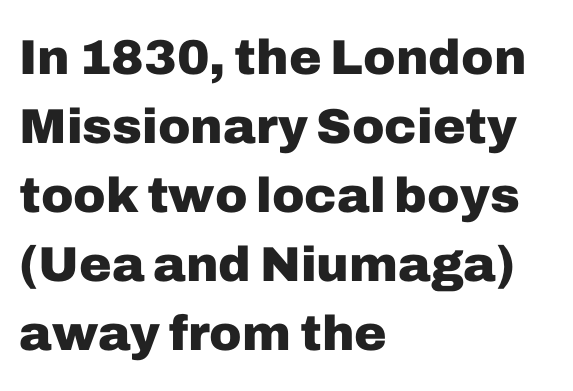
The image shows 49 px heavy sans-serif type, upright; set left-aligned, normal line spacing (1.41x), normal letter spacing, not underlined; low stroke contrast and a medium x-height.
